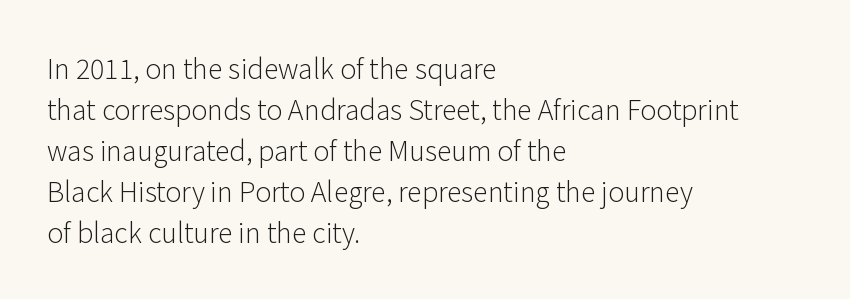
Q: Is the text bold? A: No.
Q: Is the text italic (slanted)? A: No, it is upright.
Q: Is the text underlined? A: No.
Q: How is the paragraph aligned? A: Left-aligned.
Q: Is the spacing between letters normal or unusually wide? A: Normal.
Q: Is the spacing between lines tight, normal or loose? A: Normal.
